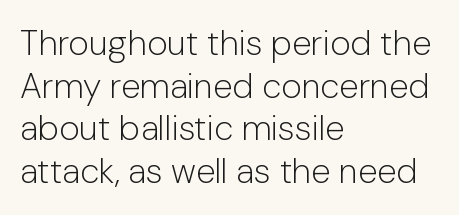
{"serif": "no", "italic": "no", "bold": "no", "weight": "light", "width": "normal", "stroke_contrast": "low", "x_height": "medium", "monospaced": "no", "underline": "no", "align": "left", "line_spacing_ratio": 1.22, "letter_spacing": "normal", "letter_spacing_em": 0.0, "glyph_px": 35}
